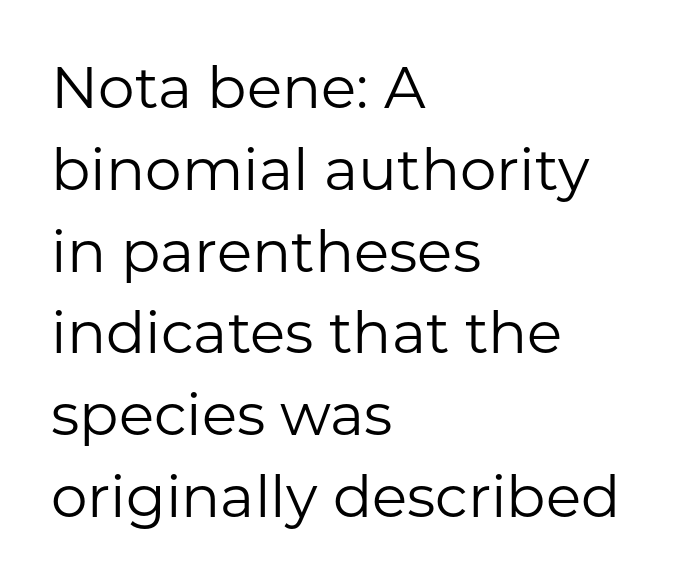
The image shows 58 px regular-weight sans-serif type, upright; set left-aligned, normal line spacing (1.41x), normal letter spacing, not underlined; low stroke contrast and a medium x-height.
